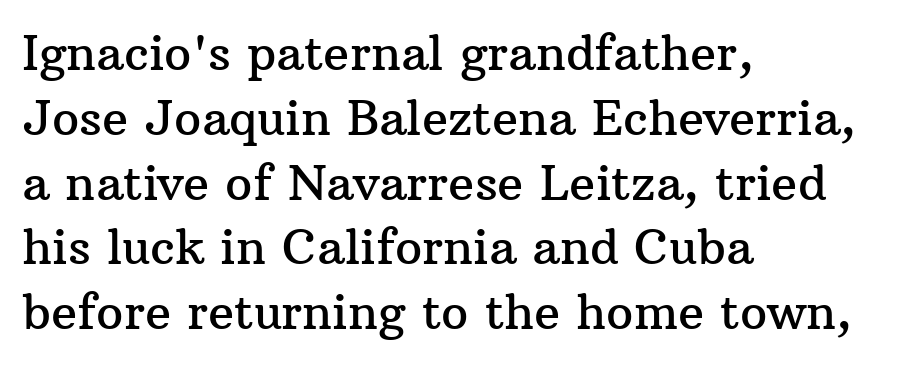
The face used here is rendered with its standard letterfit. Check where the strokes stop: tiny serifs finish them off. You could not count columns in this text — the font is proportionally spaced. The type sits square on the baseline with zero lean. One-word summary of the alignment: left.
